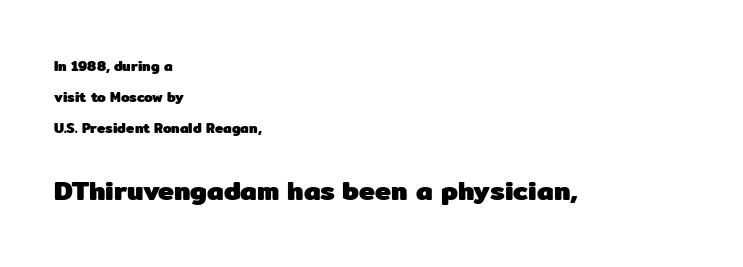
Q: Is the text bold? A: Yes.
Q: Is the text italic (slanted)? A: No, it is upright.
Q: Is the text underlined? A: No.
Q: How is the paragraph aligned? A: Left-aligned.
Q: Is the spacing between letters normal or unusually wide? A: Normal.
Q: Is the spacing between lines tight, normal or loose? A: Loose.
Q: Which block of text is set in a larger size, the first (top) or the second (bottom)? A: The second (bottom) one.
